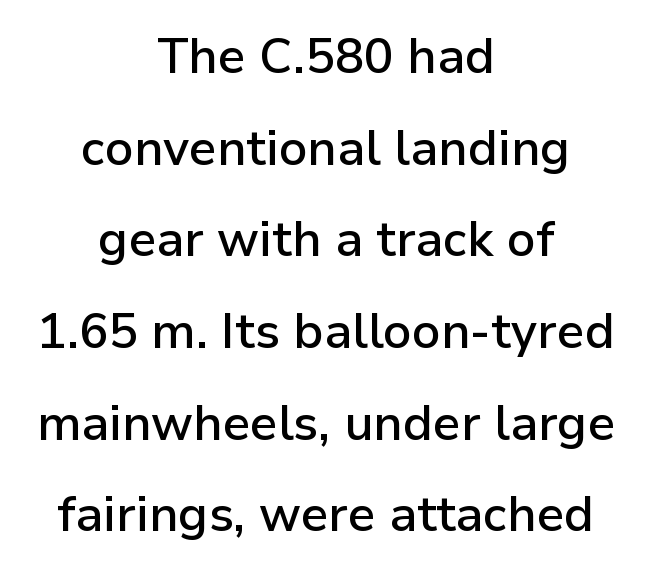
The image shows 49 px semibold sans-serif type, upright; set centered, line spacing 1.87x, normal letter spacing, not underlined; low stroke contrast and a medium x-height.
